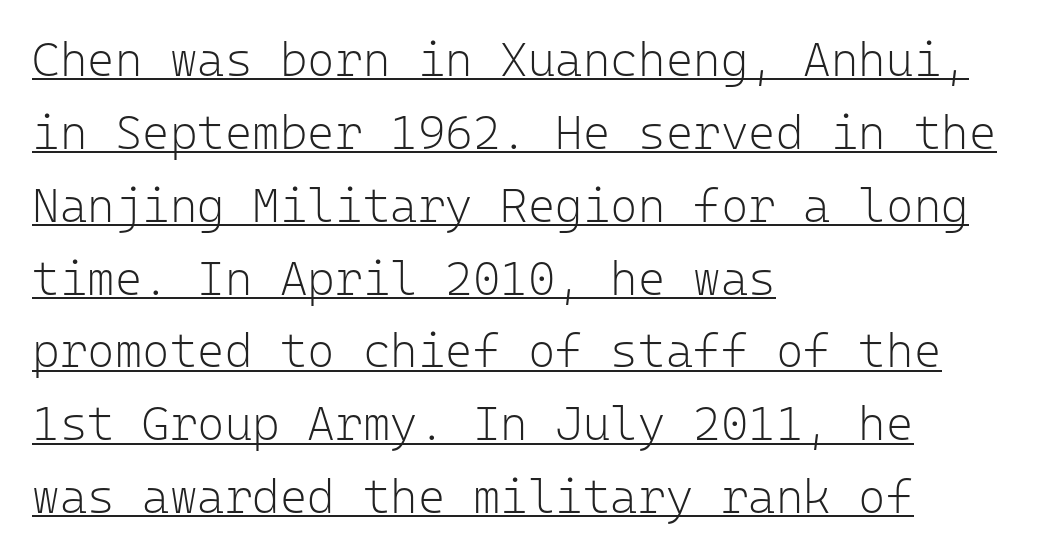
{"serif": "no", "italic": "no", "bold": "no", "weight": "light", "width": "normal", "stroke_contrast": "low", "x_height": "medium", "monospaced": "yes", "underline": "yes", "align": "left", "line_spacing": "normal", "line_spacing_ratio": 1.55, "letter_spacing": "normal", "letter_spacing_em": 0.0, "glyph_px": 47}
